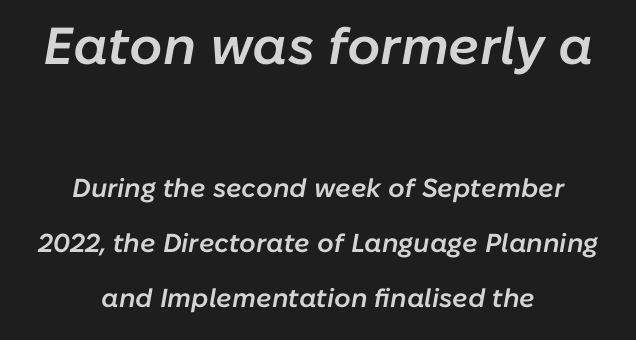
{"italic": "yes", "lean": "right", "slant_degrees": 10, "bold": "semi", "weight": "semibold", "width": "normal", "stroke_contrast": "low", "x_height": "medium", "monospaced": "no", "underline": "no", "align": "center", "line_spacing": "loose", "line_spacing_ratio": 2.12, "letter_spacing": "normal", "letter_spacing_em": 0.0, "larger_block": "first", "size_ratio": 2.0, "glyph_px": 52}
